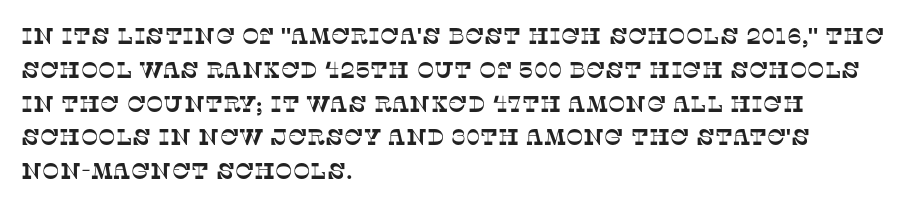
{"underline": "no", "align": "left", "line_spacing": "normal", "line_spacing_ratio": 1.47, "letter_spacing": "normal", "letter_spacing_em": 0.0, "glyph_px": 23}
